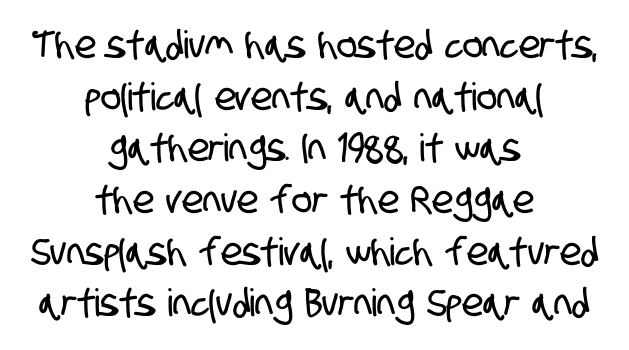
The image shows 38 px condensed sans-serif type; set centered, normal line spacing (1.36x), normal letter spacing, not underlined; low stroke contrast and a large x-height.
